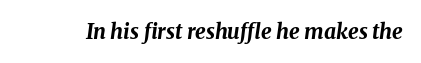
The image shows 21 px bold type, italic (leaning right); set normal letter spacing, not underlined.
